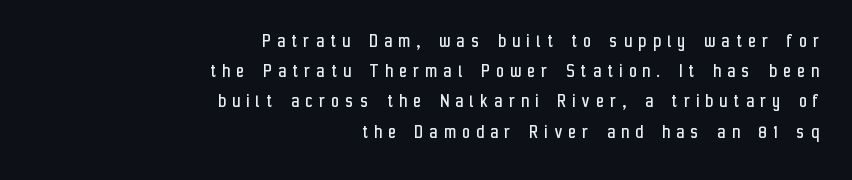
The font's upright variant was chosen for this text. Letter spacing: wide. Each line ends at the same right margin while the left side varies. Honestly, the row spacing looks completely unremarkable.
